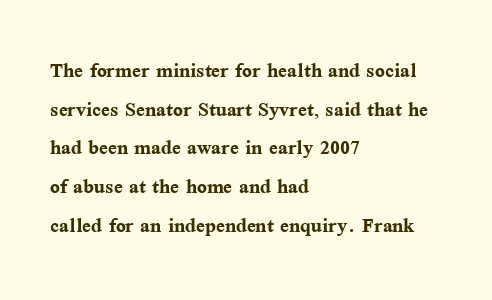
Leading: standard. Glyph-to-glyph distance matches everyday printed text. The face used here has the dense, thick strokes of a bold. These lines stack with their left ends in a neat column.
